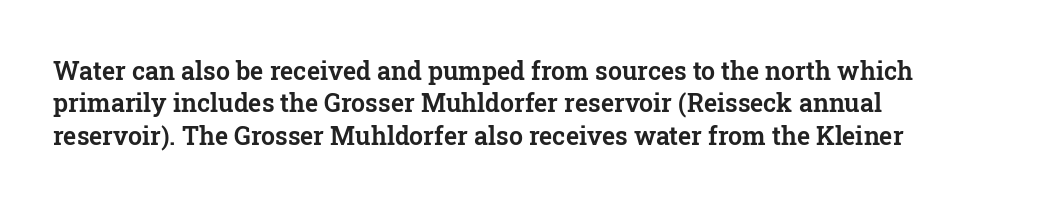
{"italic": "no", "underline": "no", "align": "left", "line_spacing": "normal", "line_spacing_ratio": 1.3, "letter_spacing": "normal", "letter_spacing_em": 0.0, "glyph_px": 25}
